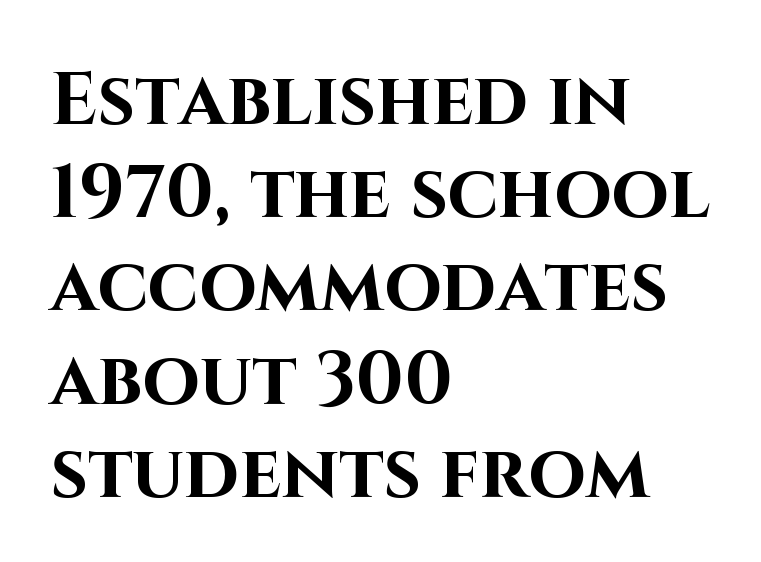
Proportional: the letters do not fall into vertical columns. Regarding leading, the lines here are spaced in the standard way. This sample uses an upright cut, with every glyph sitting square on the baseline. Caption: multi-line text, flush left, ragged right.
